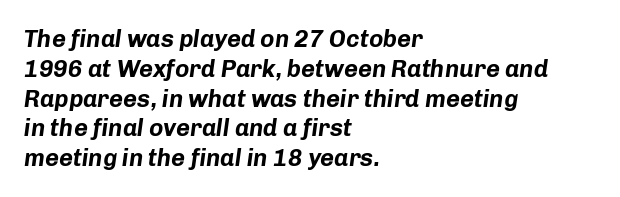
Q: Is the text bold? A: Yes.
Q: Is the text italic (slanted)? A: Yes, it leans right by about 8 degrees.
Q: Is the text underlined? A: No.
Q: How is the paragraph aligned? A: Left-aligned.
Q: Is the spacing between letters normal or unusually wide? A: Normal.
